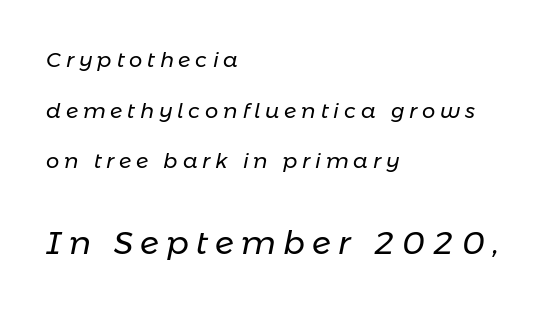
The image shows 32 px regular-weight type, italic (leaning right); set left-aligned, loose line spacing (2.41x), unusually wide letter spacing (+0.23 em), not underlined; the second (bottom) block is 1.52x larger; low stroke contrast and a medium x-height.
